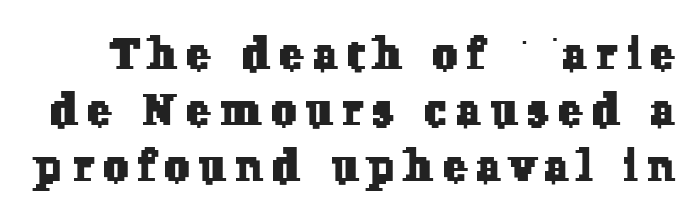
The image shows 44 px serif type; set normal line spacing (1.27x), unusually wide letter spacing (+0.23 em), not underlined; low stroke contrast and a medium x-height.
